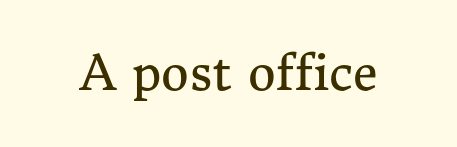
The image shows 48 px regular-weight serif type, upright; set normal letter spacing, not underlined; medium stroke contrast and a medium x-height.
